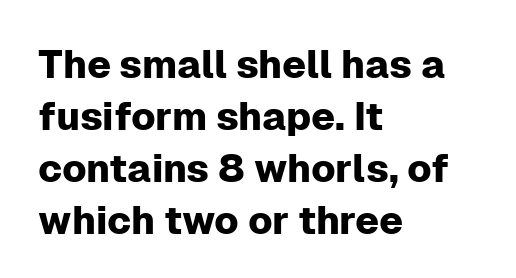
{"serif": "no", "italic": "no", "width": "normal", "stroke_contrast": "low", "x_height": "medium", "monospaced": "no", "underline": "no", "align": "left", "line_spacing": "normal", "line_spacing_ratio": 1.33, "letter_spacing": "normal", "letter_spacing_em": 0.0, "glyph_px": 39}
